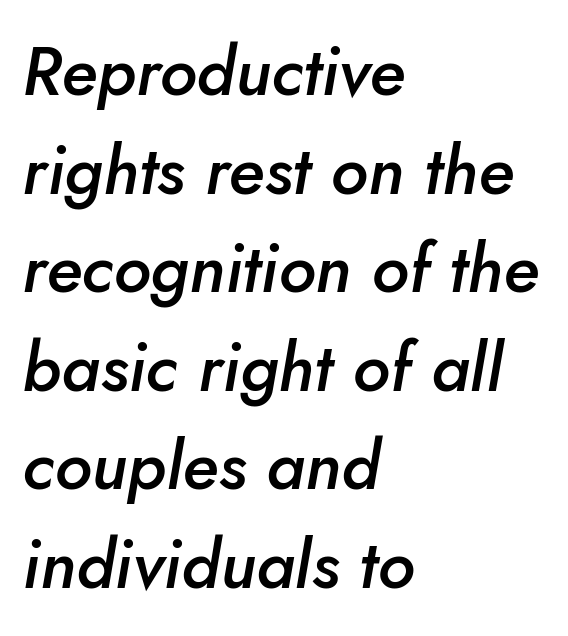
Q: Is the text bold? A: Semi-bold.
Q: Is the text italic (slanted)? A: Yes, it leans right by about 10 degrees.
Q: Is the text underlined? A: No.
Q: How is the paragraph aligned? A: Left-aligned.
Q: Is the spacing between letters normal or unusually wide? A: Normal.
Q: Is the spacing between lines tight, normal or loose? A: Normal.
Q: Width (condensed, normal, or wide)? A: Normal.
Q: Stroke contrast? A: Low.
Q: x-height? A: Small.
Q: Monospaced? A: No.
